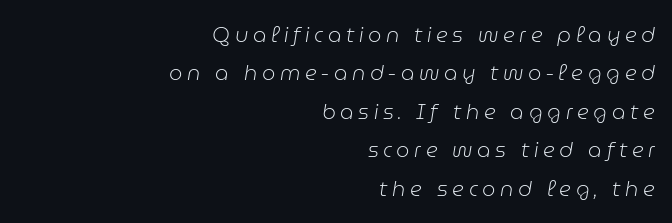
{"italic": "yes", "lean": "right", "slant_degrees": 9, "bold": "no", "underline": "no", "align": "right", "line_spacing_ratio": 1.83, "letter_spacing": "wide", "letter_spacing_em": 0.22, "glyph_px": 21}
